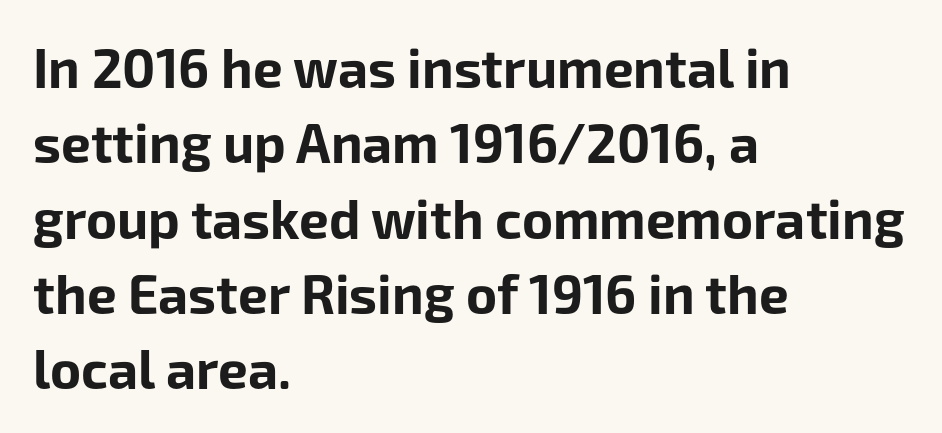
Q: Is the text bold? A: Yes.
Q: Is the text italic (slanted)? A: No, it is upright.
Q: Is the typeface a serif or a sans-serif typeface? A: Sans-serif.
Q: Is the text underlined? A: No.
Q: How is the paragraph aligned? A: Left-aligned.
Q: Is the spacing between letters normal or unusually wide? A: Normal.
Q: Is the spacing between lines tight, normal or loose? A: Normal.
Q: Width (condensed, normal, or wide)? A: Normal.
Q: Stroke contrast? A: Low.
Q: x-height? A: Medium.
Q: Monospaced? A: No.
